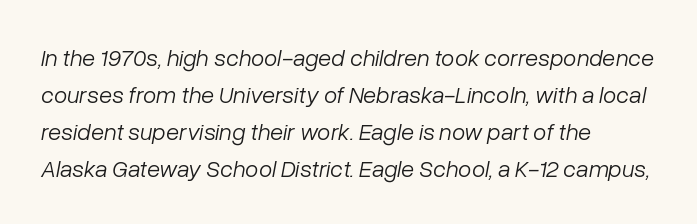
{"italic": "yes", "lean": "right", "slant_degrees": 10, "bold": "no", "underline": "no", "align": "left", "line_spacing": "normal", "line_spacing_ratio": 1.54, "letter_spacing": "normal", "letter_spacing_em": 0.0, "glyph_px": 24}
